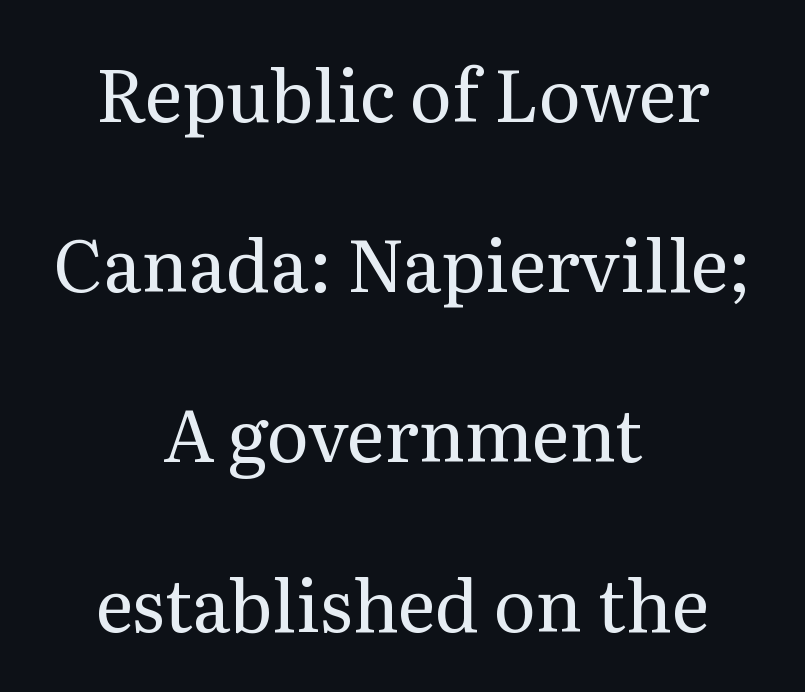
Q: Is the text bold? A: No.
Q: Is the text italic (slanted)? A: No, it is upright.
Q: Is the typeface a serif or a sans-serif typeface? A: Serif.
Q: Is the text underlined? A: No.
Q: How is the paragraph aligned? A: Centered.
Q: Is the spacing between letters normal or unusually wide? A: Normal.
Q: Is the spacing between lines tight, normal or loose? A: Loose.
Q: Width (condensed, normal, or wide)? A: Normal.
Q: Stroke contrast? A: Medium.
Q: x-height? A: Medium.
Q: Monospaced? A: No.
